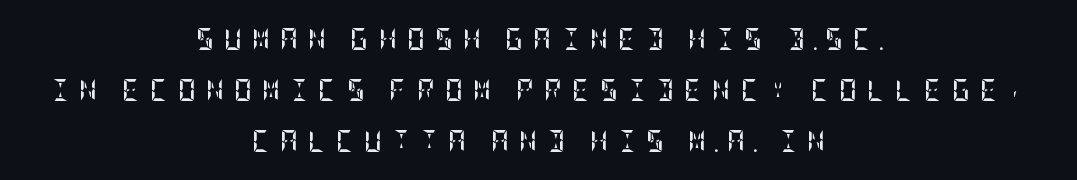
Reading down the column, the eye jumps a long way to each next line. Heavy-handed strokes throughout: this text is bold. Descender tails drop into unmarked territory. Characters follow at a spacing far wider than the type designer built in. The lettering holds an erect, upright posture throughout. Typeset on center — no edge is straight.
